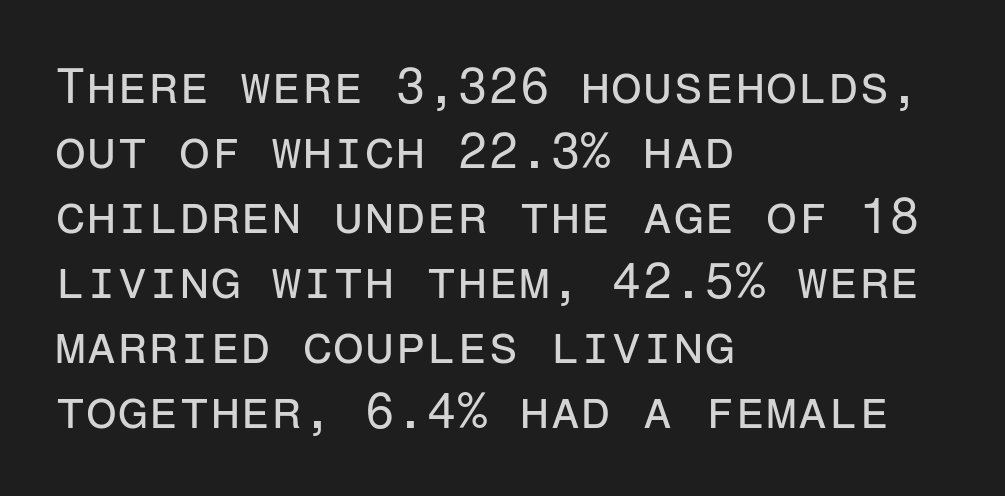
Q: Is the text bold? A: No.
Q: Is the text italic (slanted)? A: No, it is upright.
Q: Is the typeface a serif or a sans-serif typeface? A: Sans-serif.
Q: Is the text underlined? A: No.
Q: How is the paragraph aligned? A: Left-aligned.
Q: Is the spacing between letters normal or unusually wide? A: Normal.
Q: Is the spacing between lines tight, normal or loose? A: Normal.
Q: Width (condensed, normal, or wide)? A: Normal.
Q: Stroke contrast? A: Low.
Q: x-height? A: Medium.
Q: Monospaced? A: Yes.
